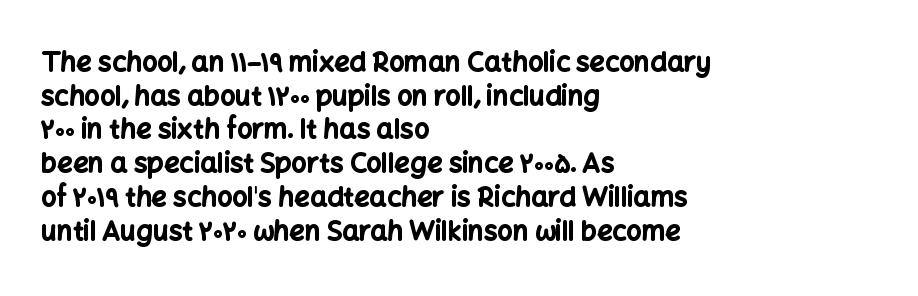
Its strokes are broad and dark, the hallmark of bold type. It's the straight-up-and-down kind of type. Regular leading. Caption: standard tracking, unaltered.
